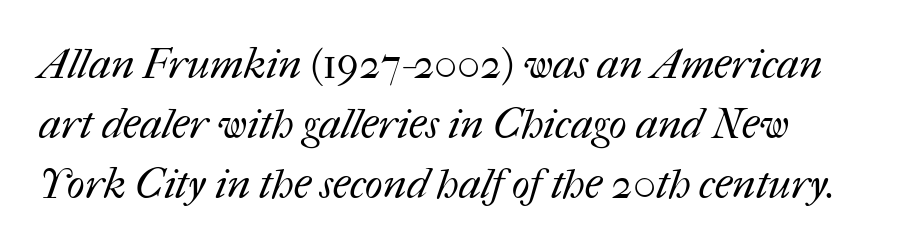
{"bold": "no", "weight": "regular", "width": "normal", "stroke_contrast": "medium", "x_height": "medium", "monospaced": "no", "underline": "no", "line_spacing": "normal", "line_spacing_ratio": 1.43, "letter_spacing": "normal", "letter_spacing_em": 0.0, "glyph_px": 42}
